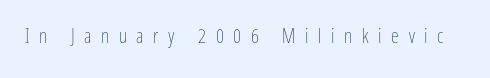
Unmarked baselines from the first word to the last. The typography opts for an upright posture over an oblique one. Observe the wide spacing: letters keep a clear distance from each other. This reads as an unemphasized weight, regular at the heaviest.
